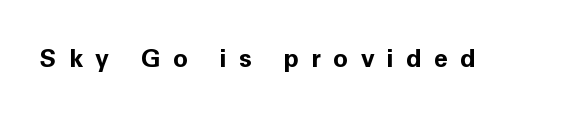
Every letter is thick-stroked: bold, no question. The tracking reads as deliberately expanded to a designer's eye. Underlining? Definitely not there. Italic: no, the glyphs are upright roman.
